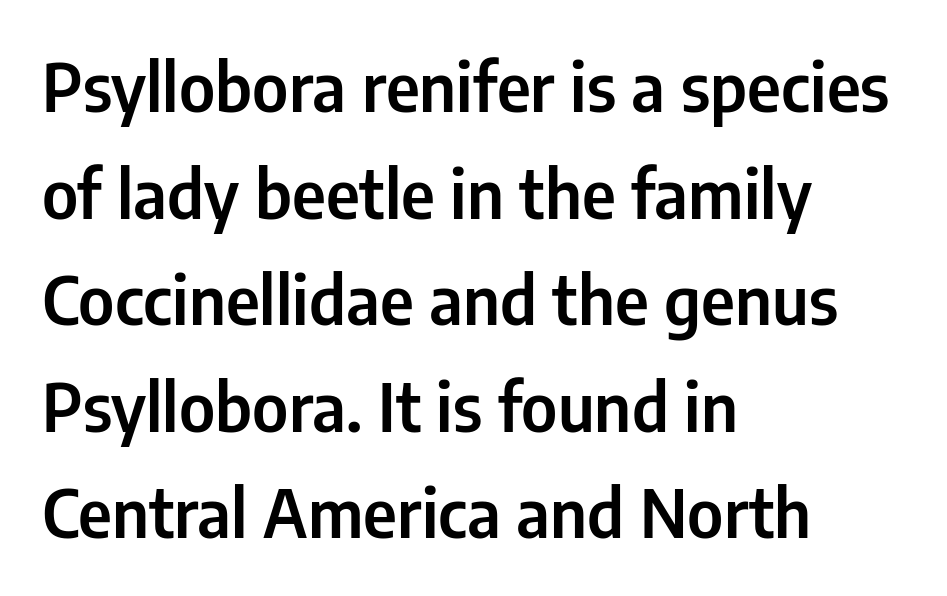
Q: Is the text italic (slanted)? A: No, it is upright.
Q: Is the typeface a serif or a sans-serif typeface? A: Sans-serif.
Q: Is the text underlined? A: No.
Q: How is the paragraph aligned? A: Left-aligned.
Q: Is the spacing between letters normal or unusually wide? A: Normal.
Q: Is the spacing between lines tight, normal or loose? A: Normal.
Q: Width (condensed, normal, or wide)? A: Condensed.
Q: Stroke contrast? A: Low.
Q: x-height? A: Medium.
Q: Monospaced? A: No.
